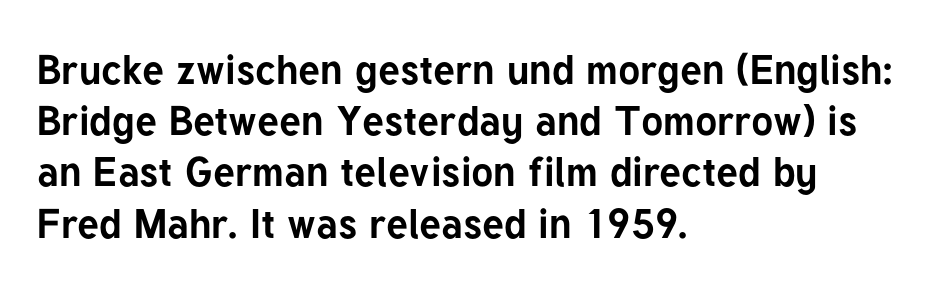
Q: Is the text bold? A: Yes.
Q: Is the text italic (slanted)? A: No, it is upright.
Q: Is the typeface a serif or a sans-serif typeface? A: Sans-serif.
Q: Is the text underlined? A: No.
Q: How is the paragraph aligned? A: Left-aligned.
Q: Is the spacing between letters normal or unusually wide? A: Normal.
Q: Is the spacing between lines tight, normal or loose? A: Normal.
Q: Width (condensed, normal, or wide)? A: Normal.
Q: Stroke contrast? A: Low.
Q: x-height? A: Medium.
Q: Monospaced? A: No.
